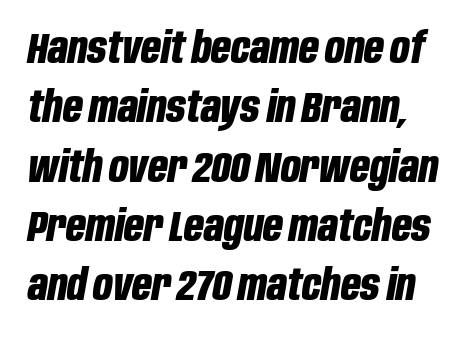
Whoever set this chose a conventional vertical rhythm. On the weight axis this lands at bold, roughly 700. Here the designer chose a conventional face with non-uniform glyph widths. Characters are canted at an angle relative to the baseline's perpendicular.
